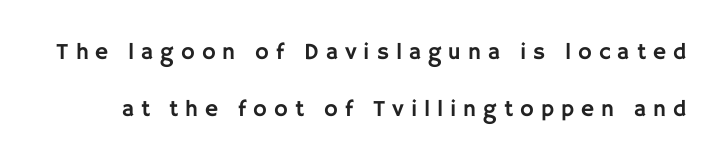
{"italic": "no", "underline": "no", "line_spacing": "loose", "line_spacing_ratio": 2.5, "letter_spacing": "wide", "letter_spacing_em": 0.3, "glyph_px": 23}
